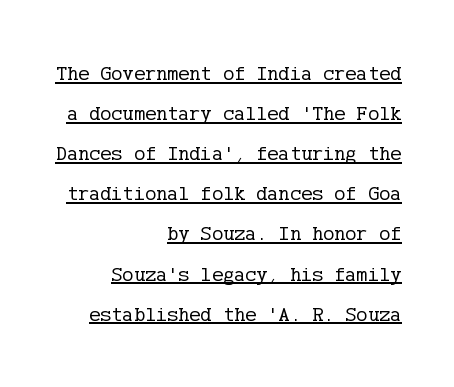
The image shows 21 px text type, upright; set right-aligned, loose line spacing (1.91x), normal letter spacing, underlined.
